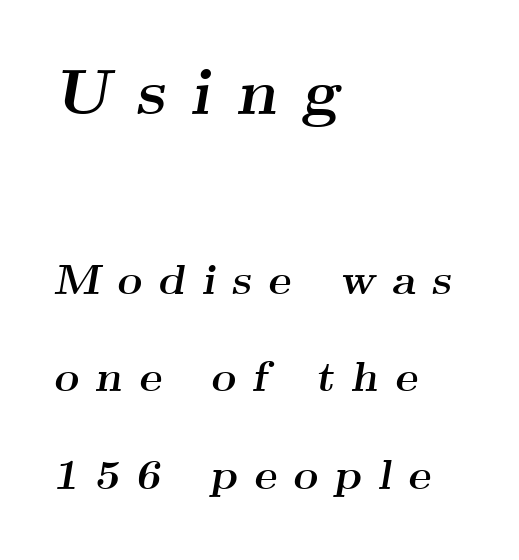
{"serif": "yes", "italic": "yes", "lean": "right", "slant_degrees": 9, "bold": "yes", "weight": "semibold", "width": "wide", "stroke_contrast": "medium", "x_height": "small", "monospaced": "no", "underline": "no", "align": "left", "line_spacing": "loose", "line_spacing_ratio": 2.27, "letter_spacing": "wide", "letter_spacing_em": 0.38, "larger_block": "first", "size_ratio": 1.51, "glyph_px": 65}
